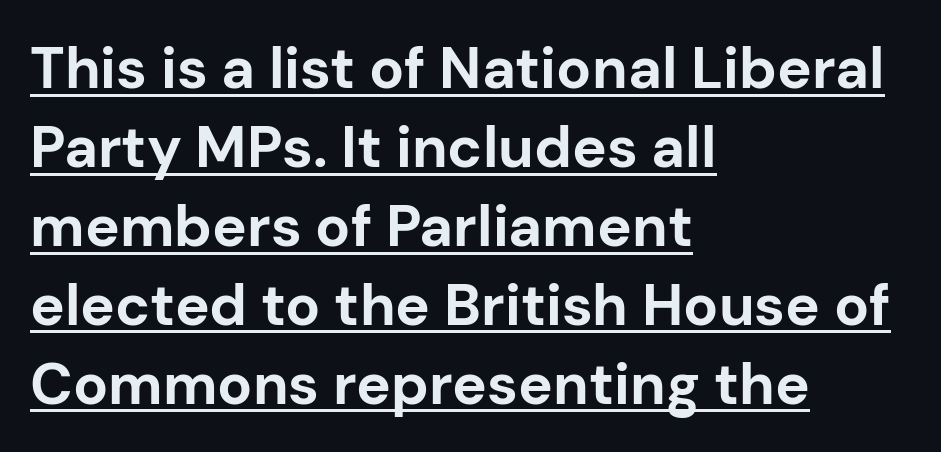
Q: Is the text bold? A: Yes.
Q: Is the text italic (slanted)? A: No, it is upright.
Q: Is the typeface a serif or a sans-serif typeface? A: Sans-serif.
Q: Is the text underlined? A: Yes.
Q: How is the paragraph aligned? A: Left-aligned.
Q: Is the spacing between letters normal or unusually wide? A: Normal.
Q: Is the spacing between lines tight, normal or loose? A: Normal.
Q: Width (condensed, normal, or wide)? A: Normal.
Q: Stroke contrast? A: Low.
Q: x-height? A: Medium.
Q: Monospaced? A: No.
